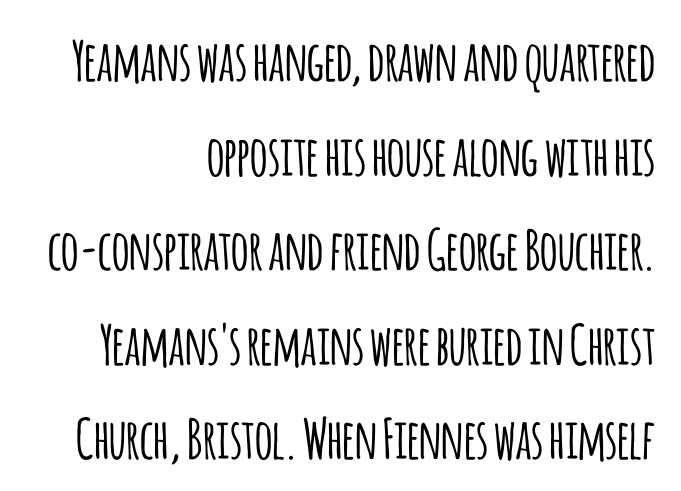
{"serif": "no", "italic": "no", "width": "condensed", "stroke_contrast": "low", "x_height": "large", "monospaced": "no", "underline": "no", "align": "right", "line_spacing_ratio": 1.72, "letter_spacing": "normal", "letter_spacing_em": 0.0, "glyph_px": 55}
